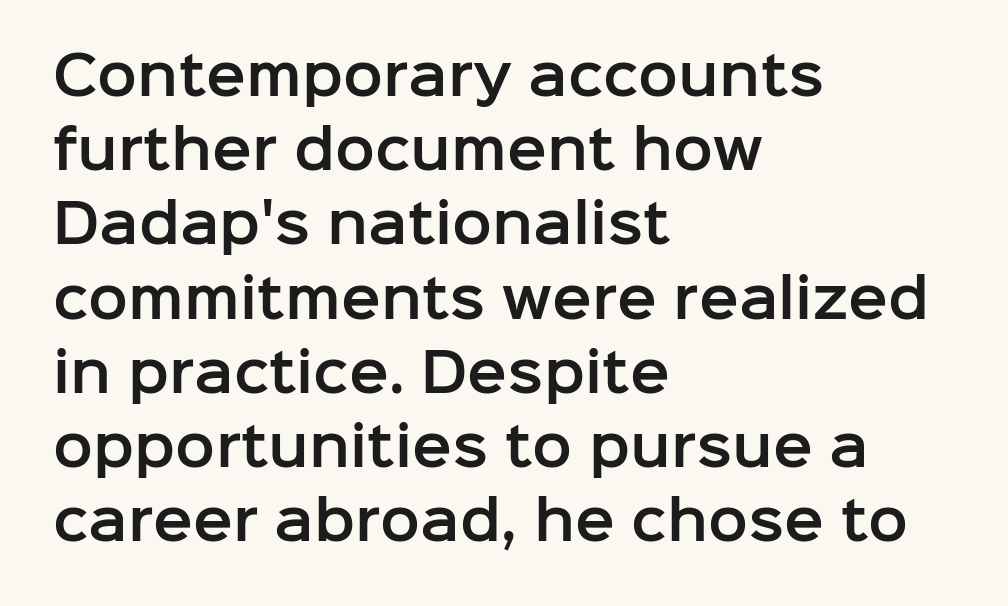
The image shows 53 px sans-serif type, upright; set left-aligned, normal line spacing (1.4x), normal letter spacing, not underlined; low stroke contrast and a medium x-height.
